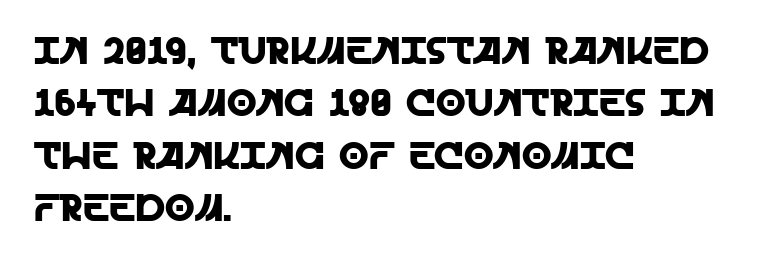
Tall strokes in this sample are plumb rather than angled. Here the designer chose a conventional face with non-uniform glyph widths. Font category for this specimen: sans-serif. The string is rendered with underlining switched off. The rendering keeps characters at their native spacing. This sample keeps an unexceptional amount of space between lines.
